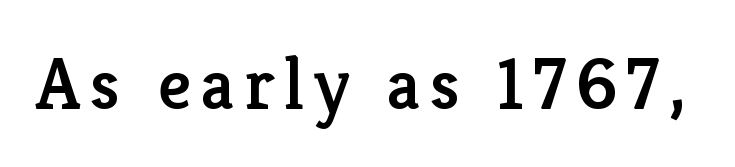
Descenders are the only things crossing below the line. Little horizontal feet cap the strokes, marking this as serif type. The specimen reads as upright at a glance. Varying glyph widths throughout — classic text-font behaviour.
